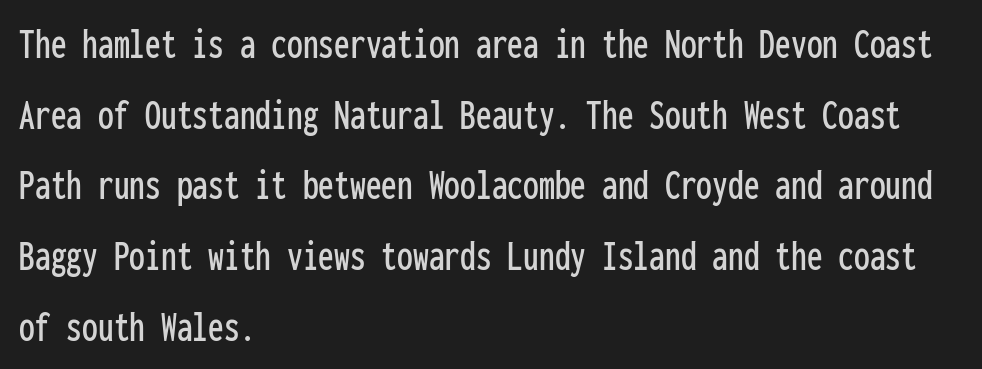
The block of text has a typical density, with ordinary space between rows. Note the uniform advance width — an 'i' takes as much space as an 'm'. Each row of text sits above clean, open space. This is the regular roman posture of the typeface. Reading down the block, your eye returns to a fixed left position each line. The font family rendered here belongs to the sans-serif group.
